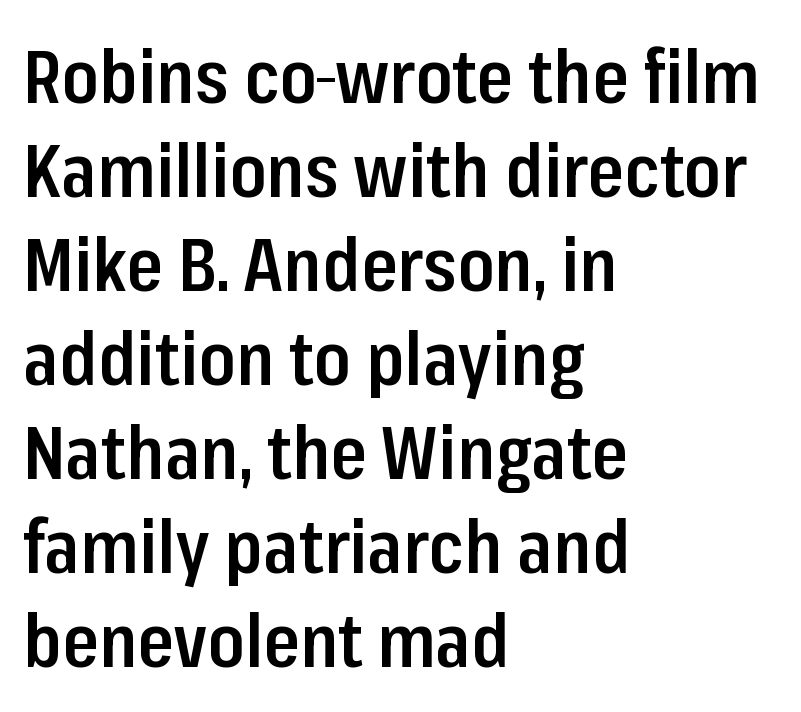
{"serif": "no", "italic": "no", "bold": "semi", "weight": "semibold", "width": "condensed", "stroke_contrast": "low", "x_height": "medium", "monospaced": "no", "underline": "no", "align": "left", "line_spacing": "normal", "line_spacing_ratio": 1.27, "letter_spacing": "normal", "letter_spacing_em": 0.0, "glyph_px": 74}
